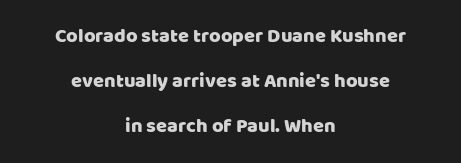
The image shows 20 px text type, upright; set centered, loose line spacing (2.24x), normal letter spacing, not underlined.
